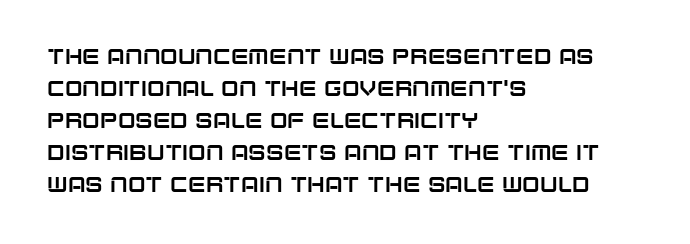
Spacing between characters is what you'd get straight out of the box. This sample is left-justified, so line endings fall wherever the words run out. Has an underline been added? It has not. Evenly set lines give the paragraph a standard silhouette. You can tell it's not italic because the verticals are truly vertical.
